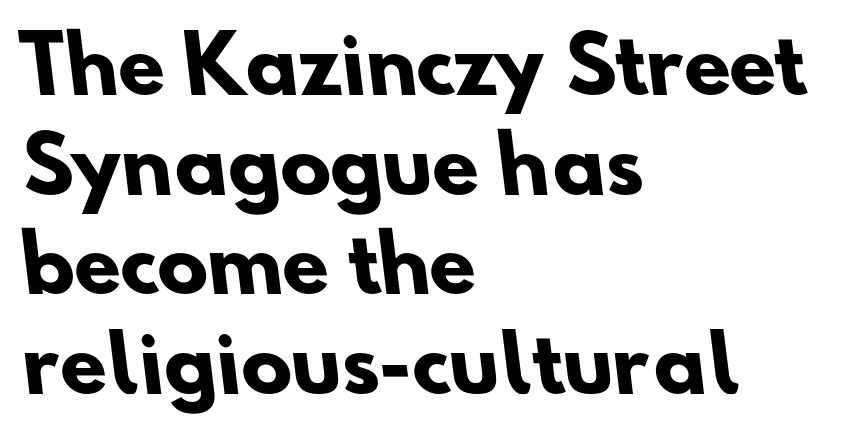
Thick stems and heavy bowls — unmistakably bold. A normal amount of white space separates one row of letters from the next. Bare-footed words on every line. Is this a fixed-width face? No — the glyphs have proportional, varying widths. Classification — sans serif. These lines stack with their left ends in a neat column.
